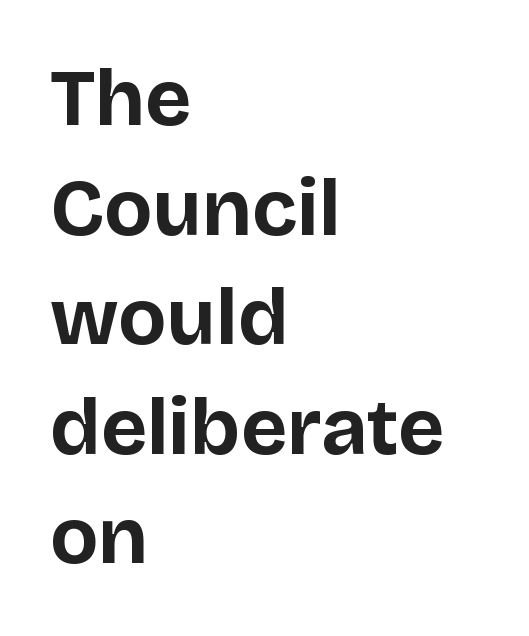
Pretty heavy lettering here — definitely bold. Line starts are locked; line ends wander. Rule under the text: the space is simply empty. Each new line begins a customary step beneath the previous one. The typography opts for an upright posture over an oblique one.
